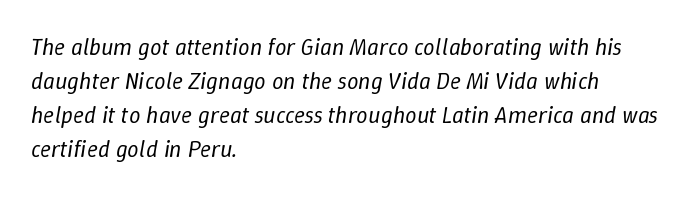
Q: Is the text bold? A: No.
Q: Is the text italic (slanted)? A: Yes, it leans right by about 9 degrees.
Q: Is the text underlined? A: No.
Q: How is the paragraph aligned? A: Left-aligned.
Q: Is the spacing between letters normal or unusually wide? A: Normal.
Q: Is the spacing between lines tight, normal or loose? A: Normal.
